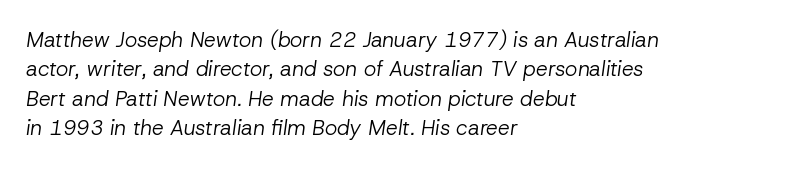
Q: Is the text bold? A: No.
Q: Is the text italic (slanted)? A: Yes, it leans right by about 8 degrees.
Q: Is the text underlined? A: No.
Q: How is the paragraph aligned? A: Left-aligned.
Q: Is the spacing between letters normal or unusually wide? A: Normal.
Q: Is the spacing between lines tight, normal or loose? A: Normal.
